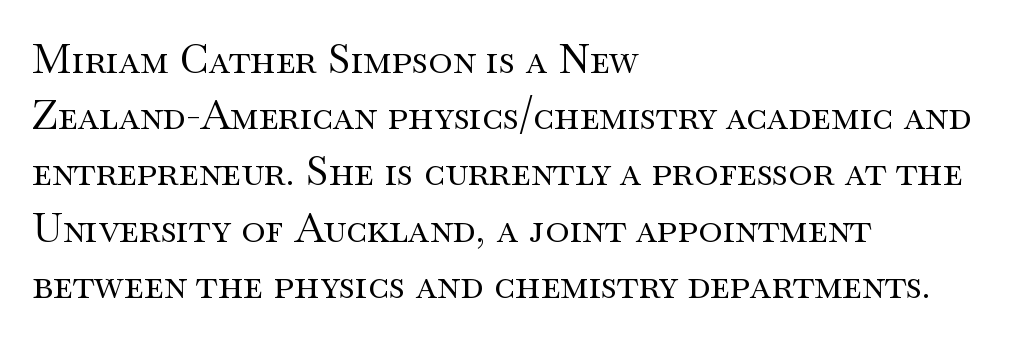
{"serif": "yes", "italic": "no", "bold": "no", "weight": "regular", "width": "wide", "stroke_contrast": "medium", "x_height": "small", "monospaced": "no", "underline": "no", "align": "left", "line_spacing": "normal", "line_spacing_ratio": 1.37, "letter_spacing": "normal", "letter_spacing_em": 0.0, "glyph_px": 41}
